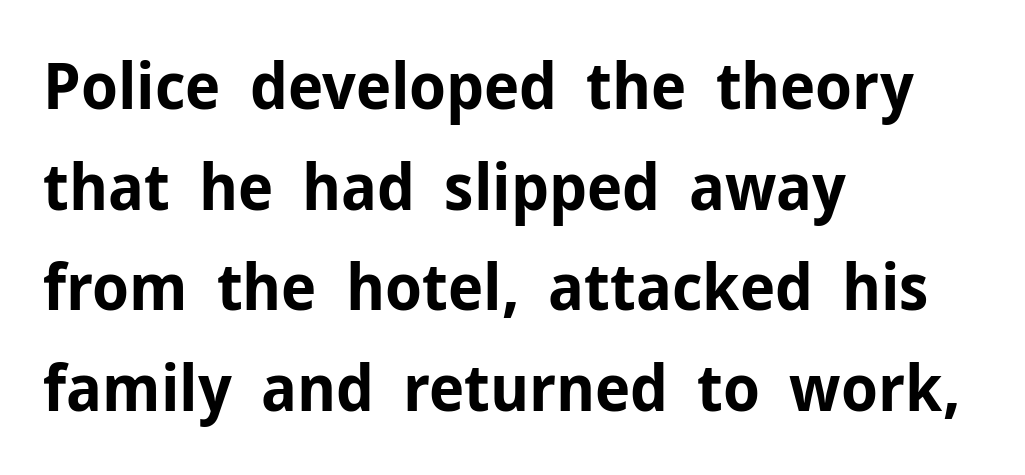
Q: Is the text bold? A: Yes.
Q: Is the text italic (slanted)? A: No, it is upright.
Q: Is the typeface a serif or a sans-serif typeface? A: Sans-serif.
Q: Is the text underlined? A: No.
Q: How is the paragraph aligned? A: Left-aligned.
Q: Is the spacing between letters normal or unusually wide? A: Normal.
Q: Is the spacing between lines tight, normal or loose? A: Normal.
Q: Width (condensed, normal, or wide)? A: Normal.
Q: Stroke contrast? A: Low.
Q: x-height? A: Medium.
Q: Monospaced? A: No.
